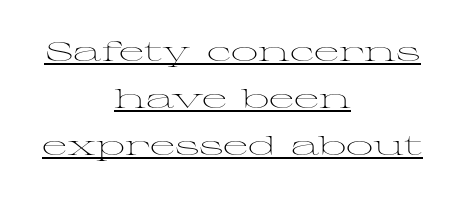
The image shows 27 px text type, upright; set centered, line spacing 1.74x, normal letter spacing, underlined.
